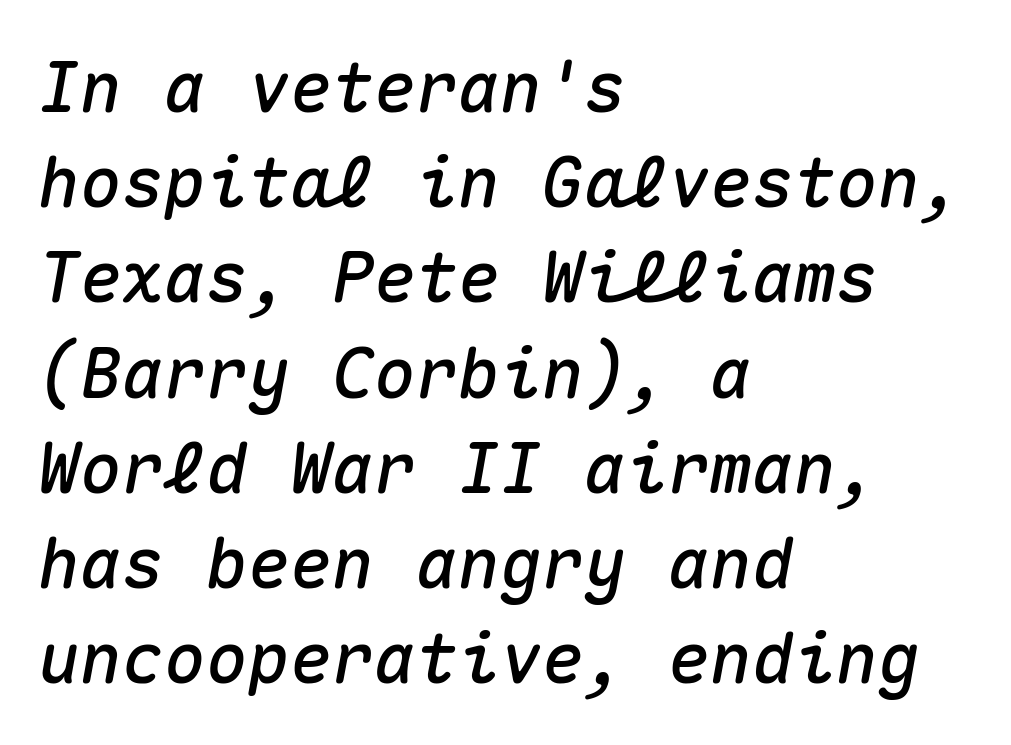
{"italic": "yes", "lean": "right", "slant_degrees": 10, "width": "normal", "stroke_contrast": "medium", "x_height": "medium", "monospaced": "yes", "underline": "no", "align": "left", "line_spacing": "normal", "line_spacing_ratio": 1.36, "letter_spacing": "normal", "letter_spacing_em": 0.0, "glyph_px": 70}
